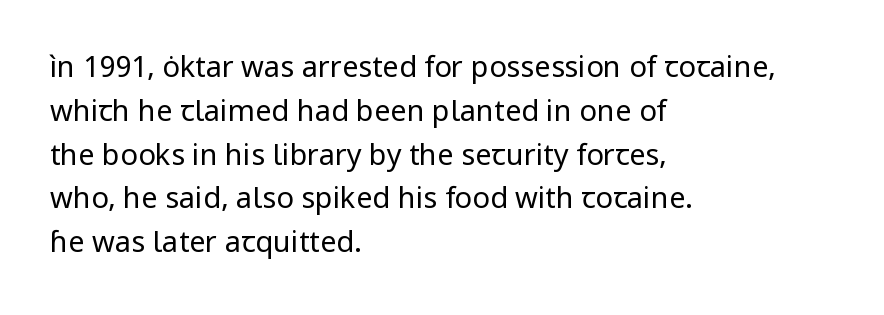
{"serif": "no", "italic": "no", "bold": "no", "weight": "regular", "width": "normal", "stroke_contrast": "low", "x_height": "medium", "monospaced": "no", "underline": "no", "align": "left", "line_spacing": "normal", "line_spacing_ratio": 1.51, "letter_spacing": "normal", "letter_spacing_em": 0.0, "glyph_px": 29}
